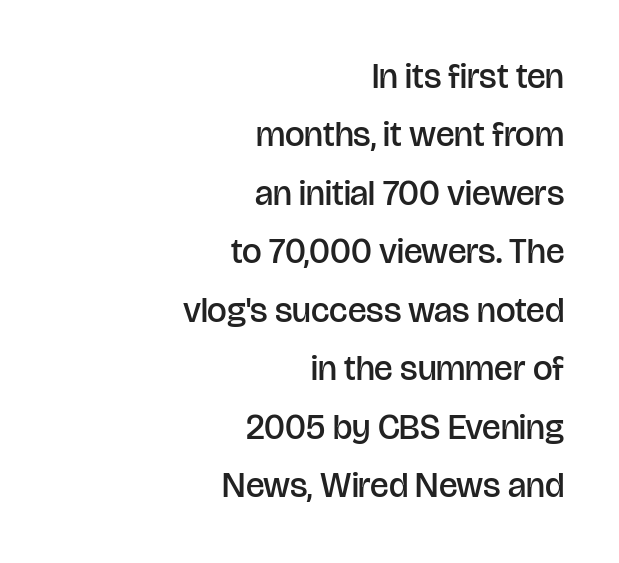
Q: Is the text bold? A: Semi-bold.
Q: Is the text italic (slanted)? A: No, it is upright.
Q: Is the typeface a serif or a sans-serif typeface? A: Sans-serif.
Q: Is the text underlined? A: No.
Q: How is the paragraph aligned? A: Right-aligned.
Q: Is the spacing between letters normal or unusually wide? A: Normal.
Q: Is the spacing between lines tight, normal or loose? A: Normal.
Q: Width (condensed, normal, or wide)? A: Normal.
Q: Stroke contrast? A: Low.
Q: x-height? A: Large.
Q: Monospaced? A: No.
